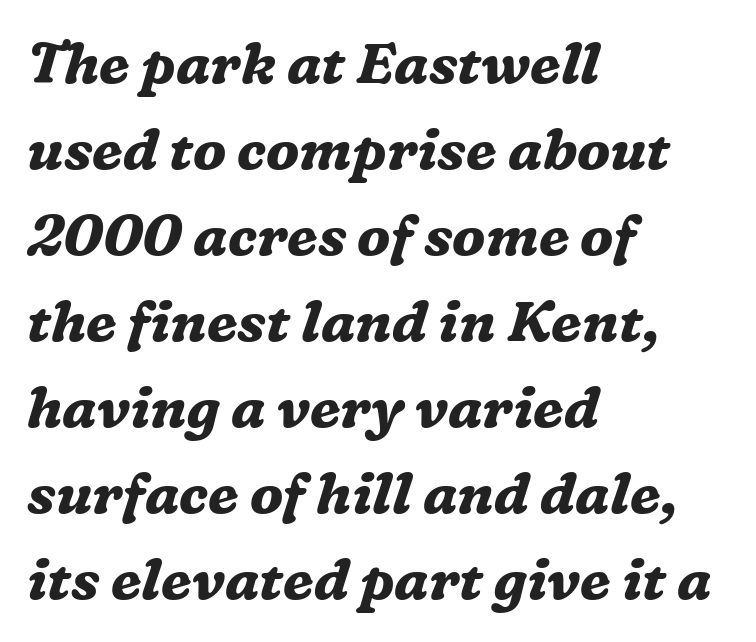
Q: Is the text bold? A: Yes.
Q: Is the text italic (slanted)? A: Yes, it leans right by about 16 degrees.
Q: Is the typeface a serif or a sans-serif typeface? A: Serif.
Q: Is the text underlined? A: No.
Q: How is the paragraph aligned? A: Left-aligned.
Q: Is the spacing between letters normal or unusually wide? A: Normal.
Q: Is the spacing between lines tight, normal or loose? A: Normal.
Q: Width (condensed, normal, or wide)? A: Normal.
Q: Stroke contrast? A: Medium.
Q: x-height? A: Medium.
Q: Monospaced? A: No.
